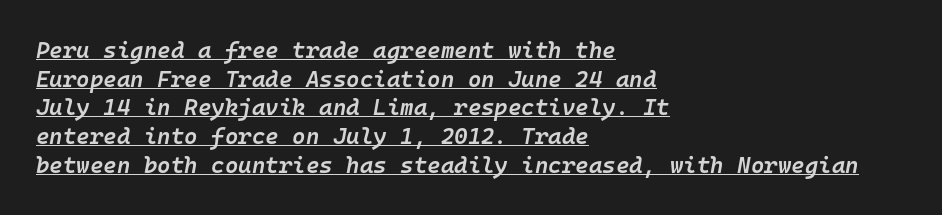
The image shows 23 px text type, italic (leaning right); set left-aligned, normal line spacing (1.25x), normal letter spacing, underlined.
